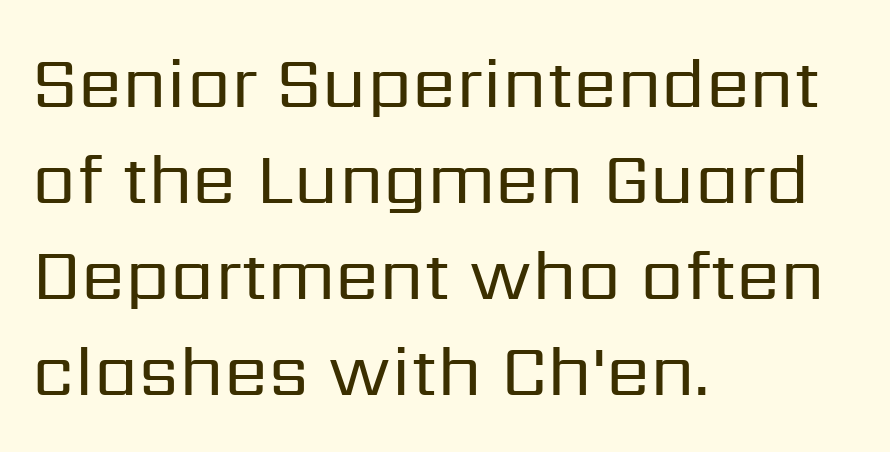
The image shows 71 px regular-weight sans-serif type, upright; set left-aligned, normal line spacing (1.35x), normal letter spacing, not underlined; low stroke contrast and a medium x-height.
